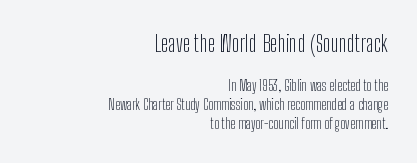
The image shows 23 px text type, upright; set right-aligned, normal line spacing (1.26x), normal letter spacing, not underlined; the first (top) block is 1.53x larger.
